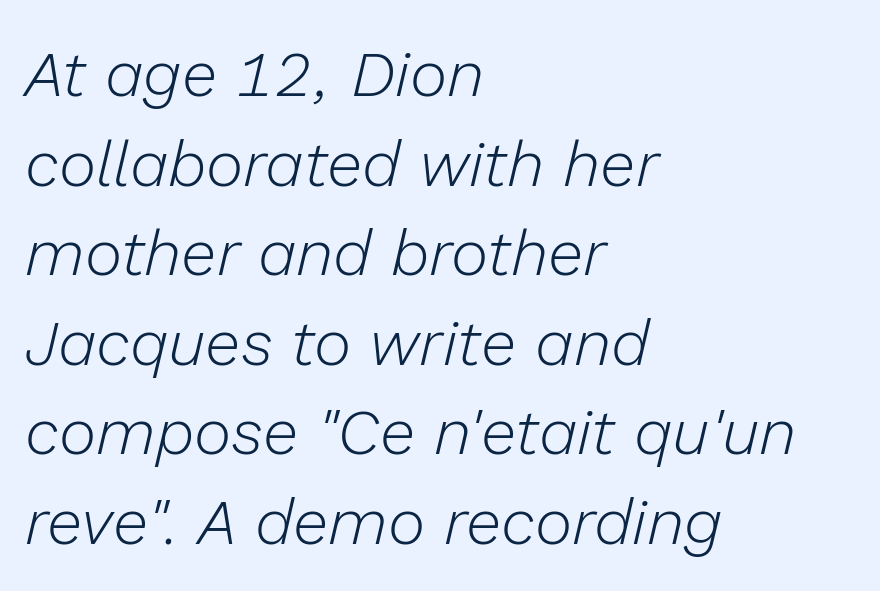
Q: Is the text bold? A: No.
Q: Is the text italic (slanted)? A: Yes, it leans right by about 13 degrees.
Q: Is the text underlined? A: No.
Q: How is the paragraph aligned? A: Left-aligned.
Q: Is the spacing between letters normal or unusually wide? A: Normal.
Q: Is the spacing between lines tight, normal or loose? A: Normal.
Q: Width (condensed, normal, or wide)? A: Normal.
Q: Stroke contrast? A: Low.
Q: x-height? A: Medium.
Q: Monospaced? A: No.
